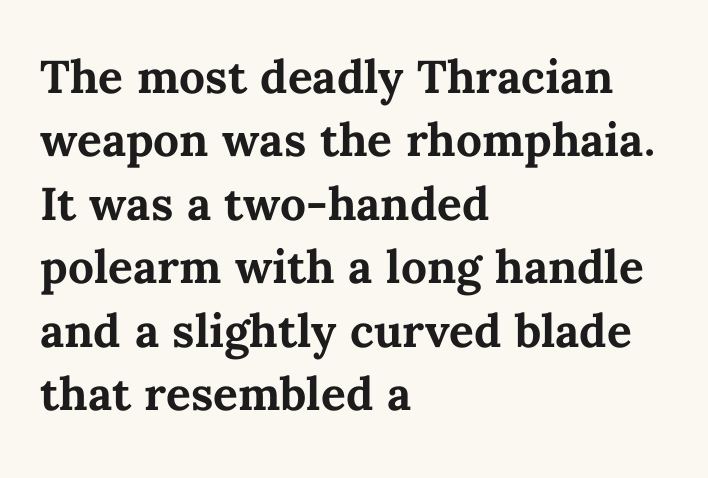
The image shows 46 px bold type, upright; set left-aligned, normal line spacing (1.38x), normal letter spacing, not underlined; medium stroke contrast and a medium x-height.
